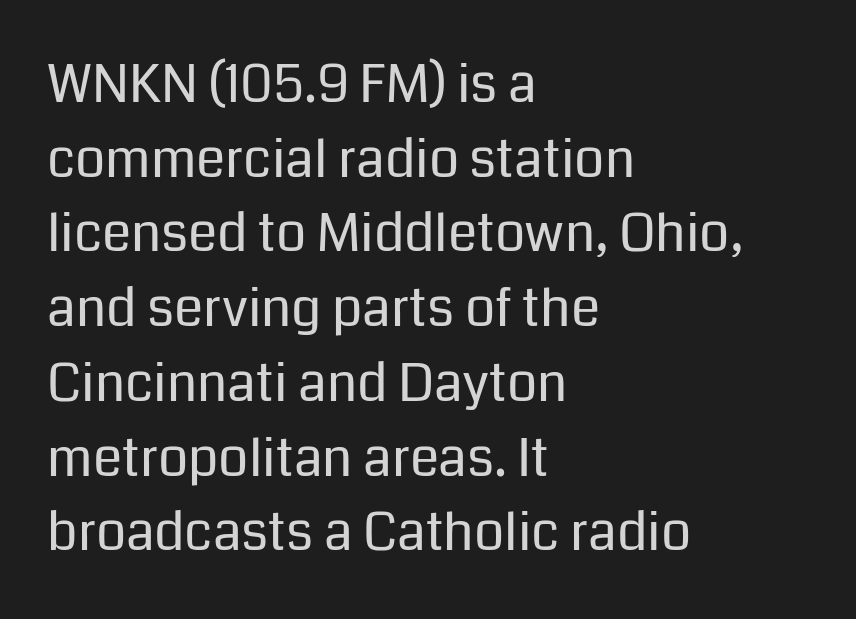
Unlike a traditional serif, this face leaves its strokes unadorned. Does the leading feel generous? No, just average. The characters are drawn with everyday or finer stroke widths. This sample uses plain, unmodified letter spacing.
